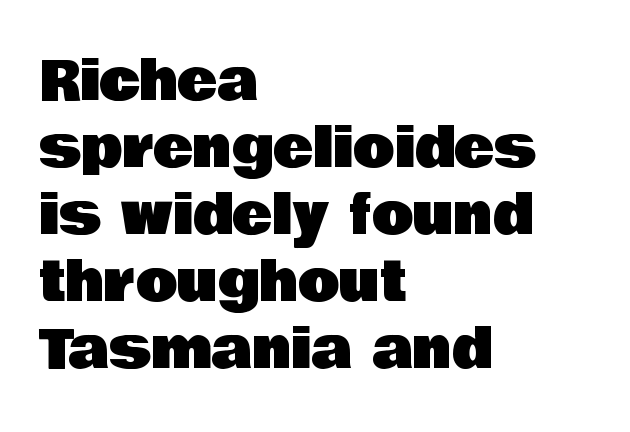
{"serif": "no", "italic": "no", "width": "normal", "stroke_contrast": "low", "x_height": "large", "monospaced": "no", "underline": "no", "align": "left", "line_spacing_ratio": 1.24, "letter_spacing": "normal", "letter_spacing_em": 0.0, "glyph_px": 54}
